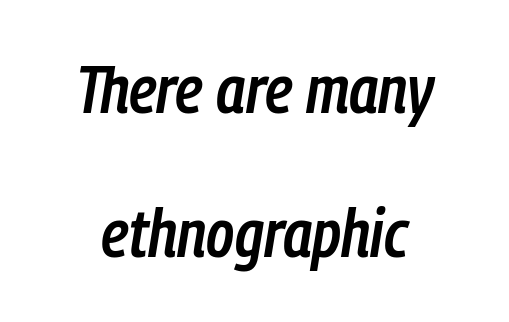
The image shows 67 px semibold, condensed type, italic (leaning right); set loose line spacing (2.15x), normal letter spacing, not underlined; low stroke contrast and a medium x-height.
